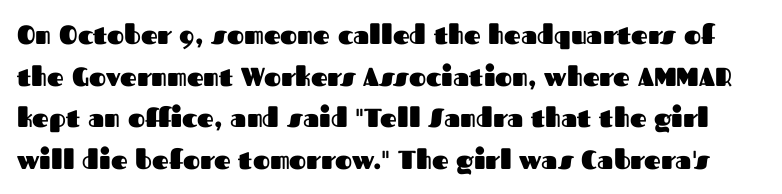
Q: Is the text bold? A: Yes.
Q: Is the text italic (slanted)? A: No, it is upright.
Q: Is the text underlined? A: No.
Q: Is the spacing between letters normal or unusually wide? A: Normal.
Q: Is the spacing between lines tight, normal or loose? A: Normal.
